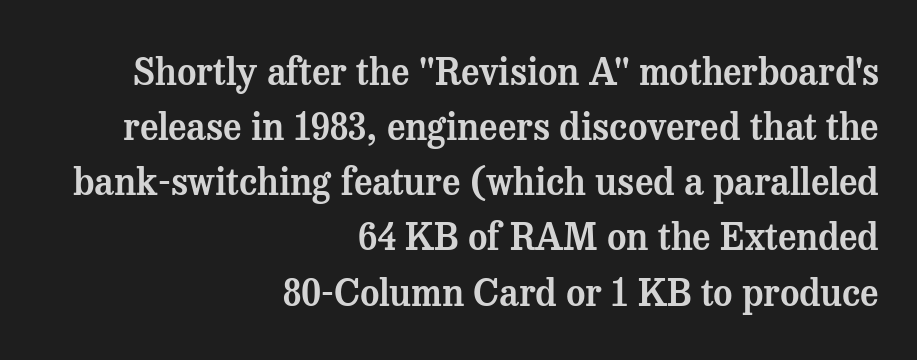
{"serif": "yes", "italic": "no", "width": "normal", "stroke_contrast": "medium", "x_height": "medium", "monospaced": "no", "underline": "no", "align": "right", "line_spacing": "normal", "line_spacing_ratio": 1.49, "letter_spacing": "normal", "letter_spacing_em": 0.0, "glyph_px": 37}
